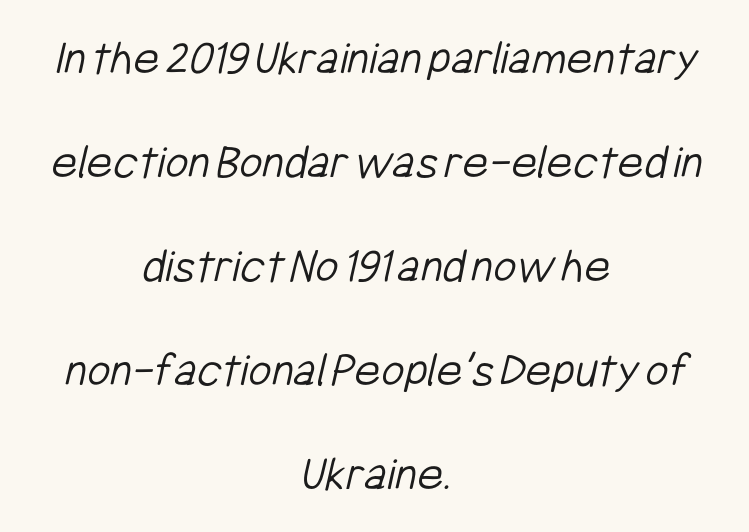
Stroke thickness stays within the range of a standard reading face or lighter. These lines are centered, leaving both edges ragged. The passage shown has conventional tracking throughout. A sans-serif font was chosen for this passage. Only glyphs here, with clear space below each row.
